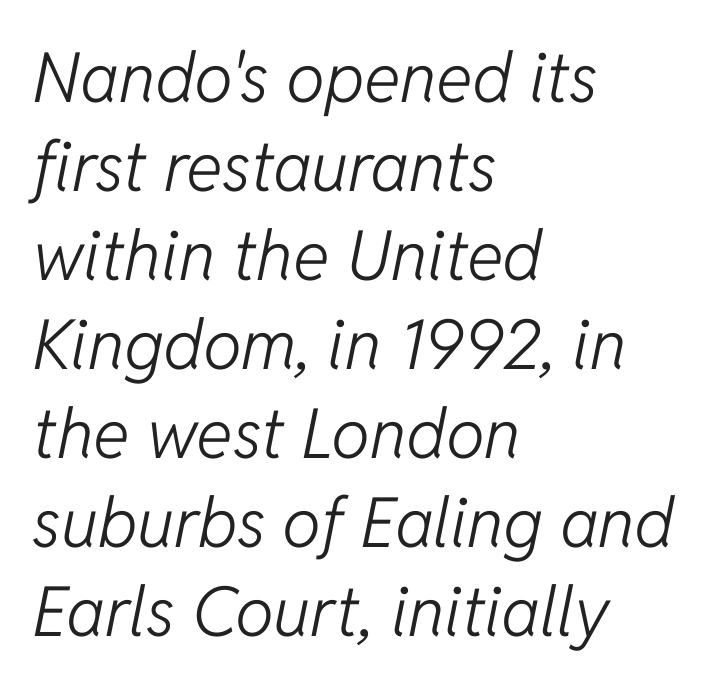
{"italic": "yes", "lean": "right", "slant_degrees": 11, "bold": "no", "weight": "light", "width": "normal", "stroke_contrast": "low", "x_height": "medium", "monospaced": "no", "underline": "no", "align": "left", "line_spacing": "normal", "line_spacing_ratio": 1.29, "letter_spacing": "normal", "letter_spacing_em": 0.0, "glyph_px": 69}
